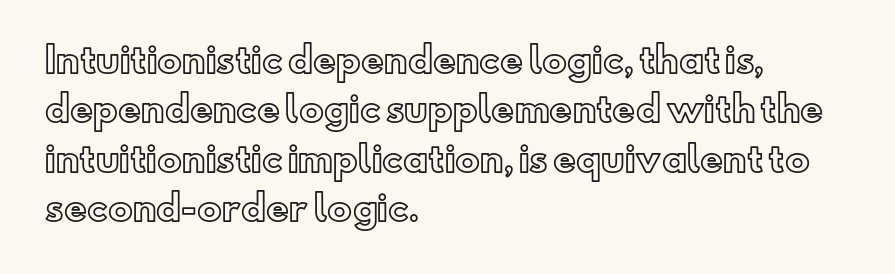
{"italic": "no", "width": "normal", "x_height": "small", "monospaced": "no", "underline": "no", "align": "left", "line_spacing": "normal", "line_spacing_ratio": 1.41, "letter_spacing": "normal", "letter_spacing_em": 0.0, "glyph_px": 35}
